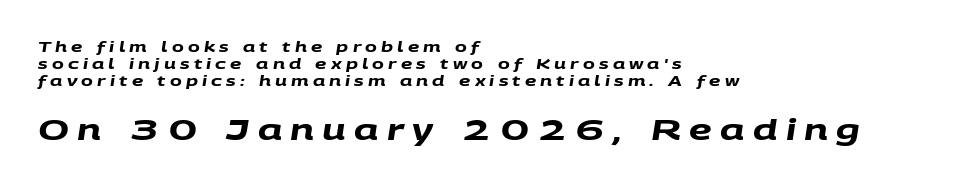
The image shows 28 px heavy, wide sans-serif type; set left-aligned, line spacing 1.23x, unusually wide letter spacing (+0.3 em), not underlined; the second (bottom) block is 2.0x larger; medium stroke contrast and a large x-height.
